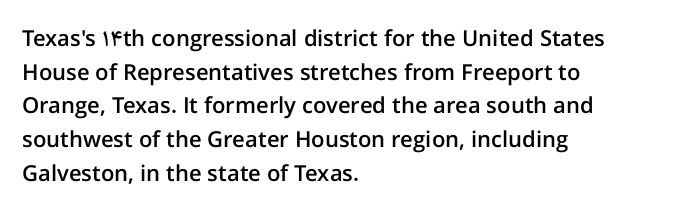
{"italic": "no", "bold": "semi", "underline": "no", "align": "left", "line_spacing": "normal", "line_spacing_ratio": 1.53, "letter_spacing": "normal", "letter_spacing_em": 0.0, "glyph_px": 22}
